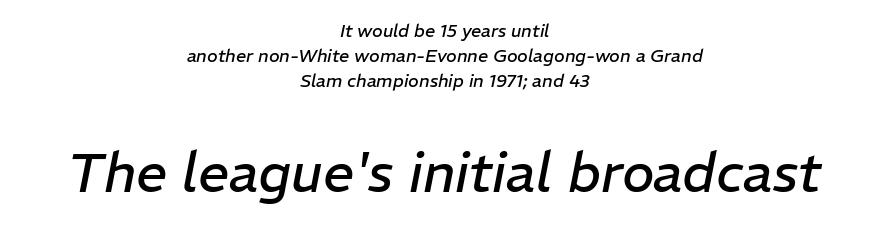
{"italic": "yes", "lean": "right", "slant_degrees": 11, "bold": "no", "weight": "regular", "width": "normal", "stroke_contrast": "low", "x_height": "medium", "monospaced": "no", "underline": "no", "align": "center", "line_spacing": "normal", "line_spacing_ratio": 1.38, "letter_spacing": "normal", "letter_spacing_em": 0.0, "larger_block": "second", "size_ratio": 3.06, "glyph_px": 55}
